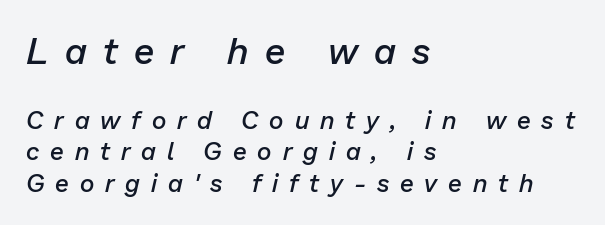
{"italic": "yes", "lean": "right", "slant_degrees": 13, "bold": "semi", "weight": "semibold", "width": "normal", "stroke_contrast": "low", "x_height": "medium", "monospaced": "no", "underline": "no", "align": "left", "line_spacing": "normal", "line_spacing_ratio": 1.27, "letter_spacing": "wide", "letter_spacing_em": 0.44, "larger_block": "first", "size_ratio": 1.48, "glyph_px": 37}
